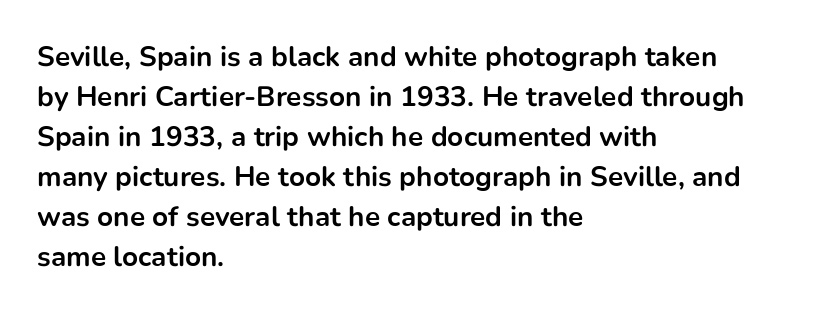
Q: Is the text bold? A: Yes.
Q: Is the text italic (slanted)? A: No, it is upright.
Q: Is the typeface a serif or a sans-serif typeface? A: Sans-serif.
Q: Is the text underlined? A: No.
Q: How is the paragraph aligned? A: Left-aligned.
Q: Is the spacing between letters normal or unusually wide? A: Normal.
Q: Is the spacing between lines tight, normal or loose? A: Normal.
Q: Width (condensed, normal, or wide)? A: Normal.
Q: Stroke contrast? A: Low.
Q: x-height? A: Medium.
Q: Monospaced? A: No.
